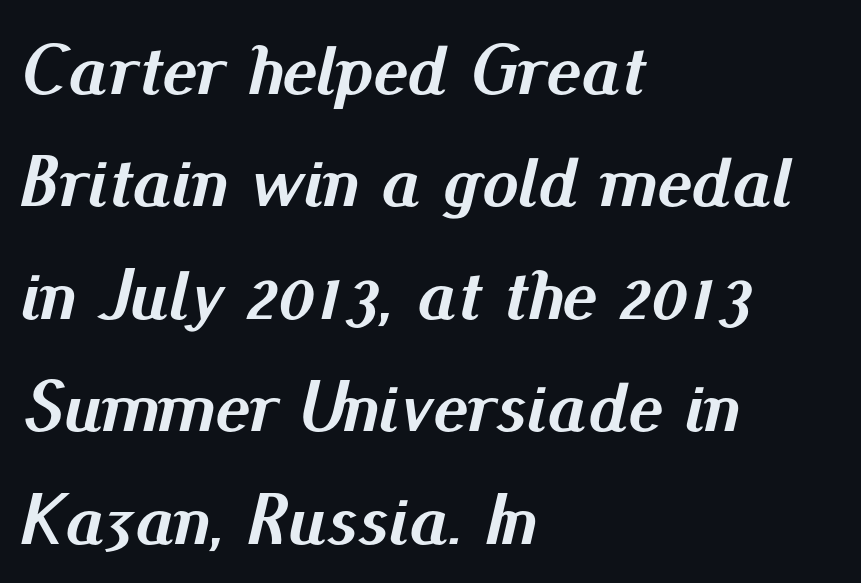
A normal amount of white space separates one row of letters from the next. This sample uses plain, unmodified letter spacing. Character widths vary here, with narrow letters taking less room than wide ones. Visually the block forms a straight wall on the left and a jagged coastline on the right. Emphasis-style slanted type is in use.
